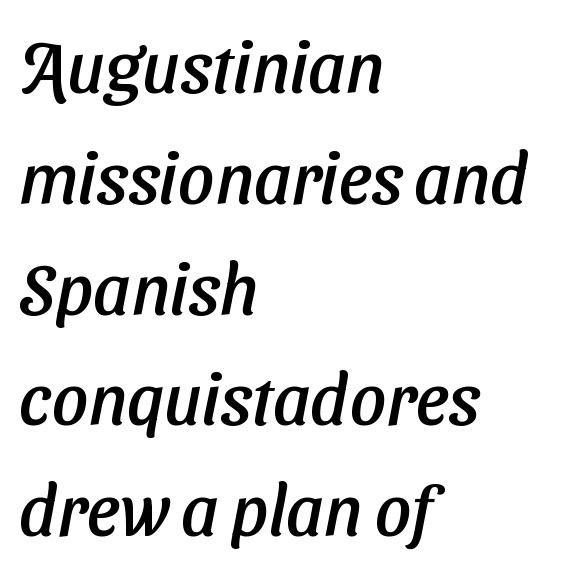
The image shows 71 px sans-serif type; set left-aligned, normal line spacing (1.56x), normal letter spacing, not underlined; low stroke contrast and a medium x-height.
